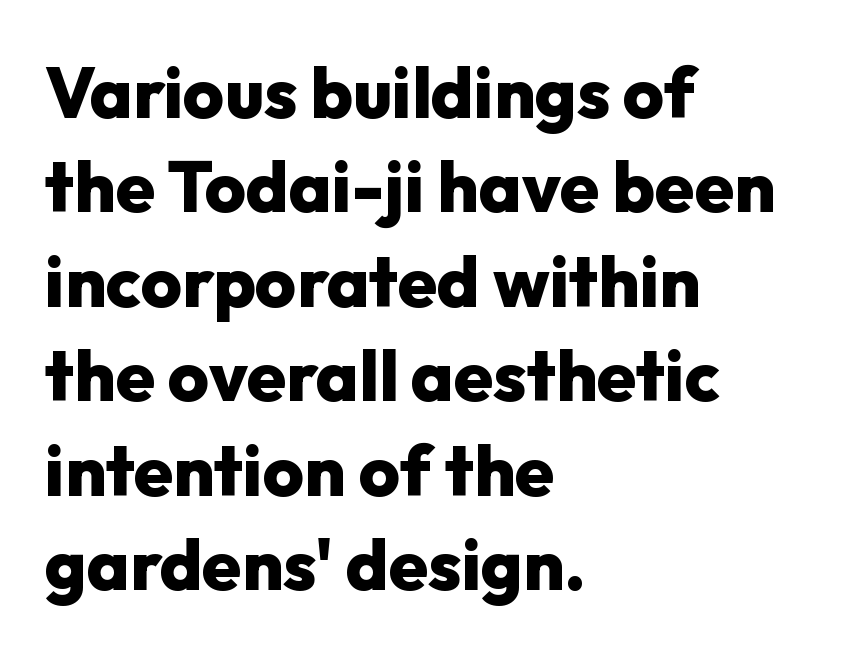
A full-strength bold gives these letters their thick strokes. The glyphs are unaccompanied by any horizontal stroke below them. The designer left line spacing at the default. The passage is arranged the way most books set body copy — flush left. These lines were composed using upright roman letters. The line texture is even and compact thanks to regular tracking.
